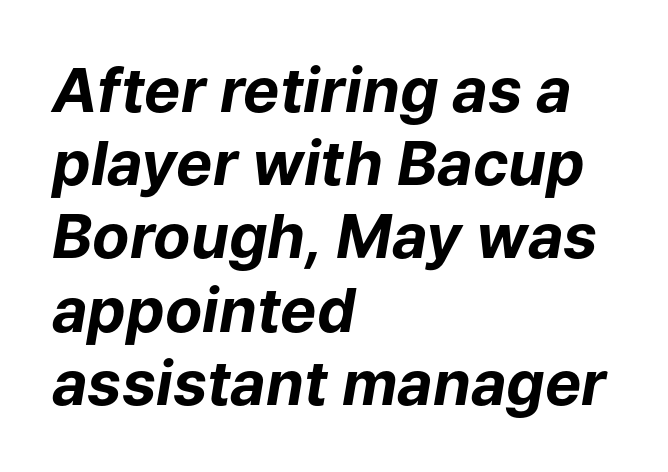
Rule under the text: the space is simply empty. These lines are rendered in a variable-pitch font. Tall strokes in this sample are angled rather than plumb. The lines in this sample share a left origin and differ only in where they stop. Characters follow at the spacing the type designer built in.
